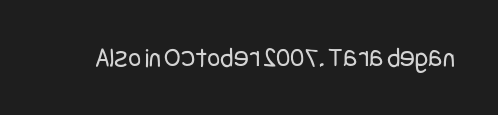
Q: Is the text bold? A: No.
Q: Is the text italic (slanted)? A: No, it is upright.
Q: Is the typeface a serif or a sans-serif typeface? A: Sans-serif.
Q: Is the text underlined? A: No.
Q: Is the spacing between letters normal or unusually wide? A: Normal.
Q: Width (condensed, normal, or wide)? A: Condensed.
Q: Stroke contrast? A: Low.
Q: x-height? A: Large.
